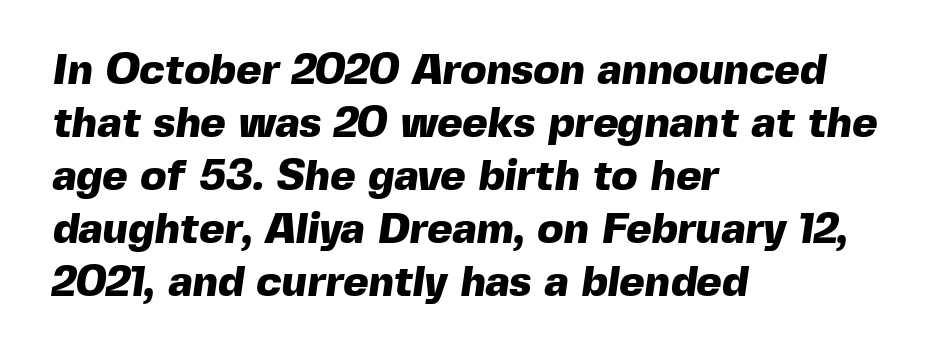
The image shows 43 px heavy sans-serif type; set left-aligned, line spacing 1.23x, normal letter spacing, not underlined; a medium x-height.
